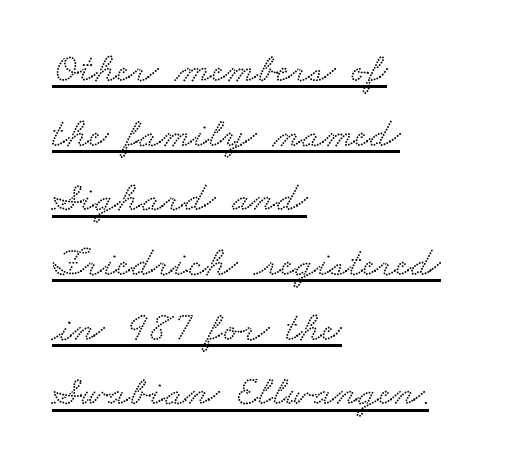
The passage shown stacks its lines at a standard gap. The type family on display is of the serif kind. Think of a printed novel: that variable character pitch is what you see here. Students, observe the line beneath the letters — that is underlining. Teacher's note: observe the even left margin — that is flush-left alignment.
